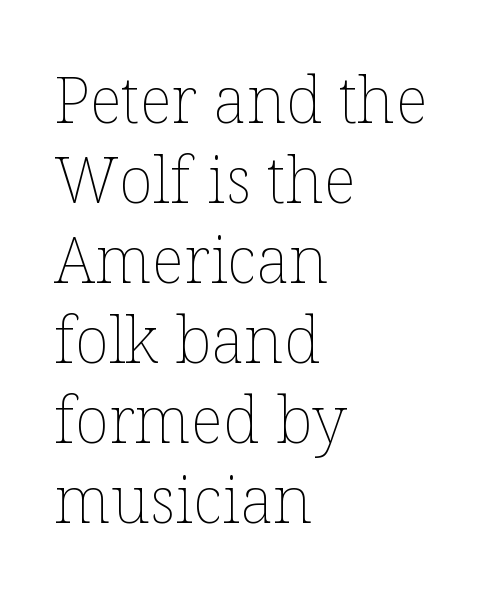
The image shows 64 px thin type, upright; set left-aligned, normal line spacing (1.25x), normal letter spacing, not underlined; low stroke contrast and a medium x-height.
